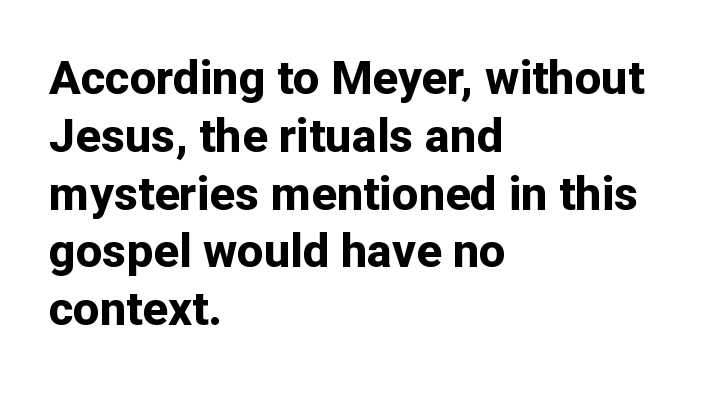
{"serif": "no", "italic": "no", "bold": "yes", "weight": "bold", "width": "normal", "stroke_contrast": "low", "x_height": "medium", "monospaced": "no", "underline": "no", "align": "left", "line_spacing_ratio": 1.23, "letter_spacing": "normal", "letter_spacing_em": 0.0, "glyph_px": 47}
